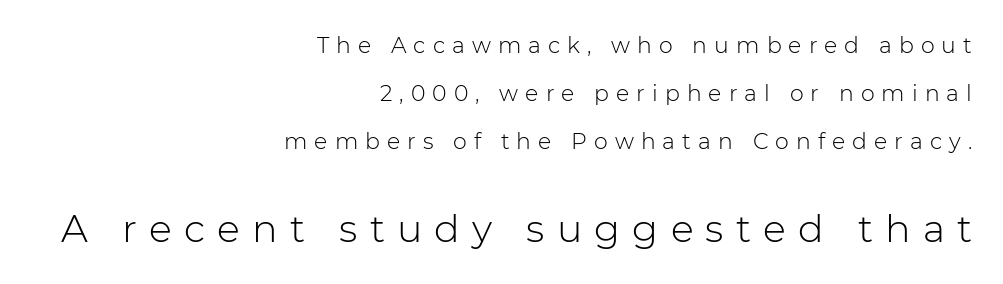
Every stem runs plumb, perpendicular to the baseline. Students, observe: this is what heavily led, spacious text looks like. A typesetter would call this proportional, since set widths differ per character. Observe the absence of serifs on each vertical stroke in this sample. Look at the tracking — it's clearly loosened, letters drifting apart. Underline: absent.
